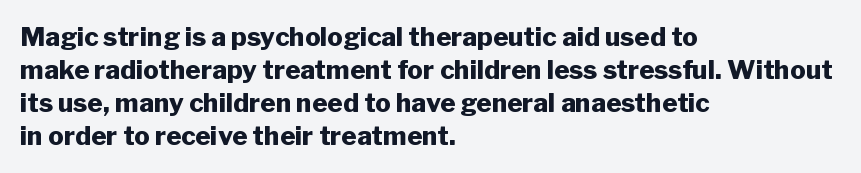
Q: Is the text bold? A: Yes.
Q: Is the text italic (slanted)? A: No, it is upright.
Q: Is the text underlined? A: No.
Q: How is the paragraph aligned? A: Left-aligned.
Q: Is the spacing between letters normal or unusually wide? A: Normal.
Q: Is the spacing between lines tight, normal or loose? A: Normal.
